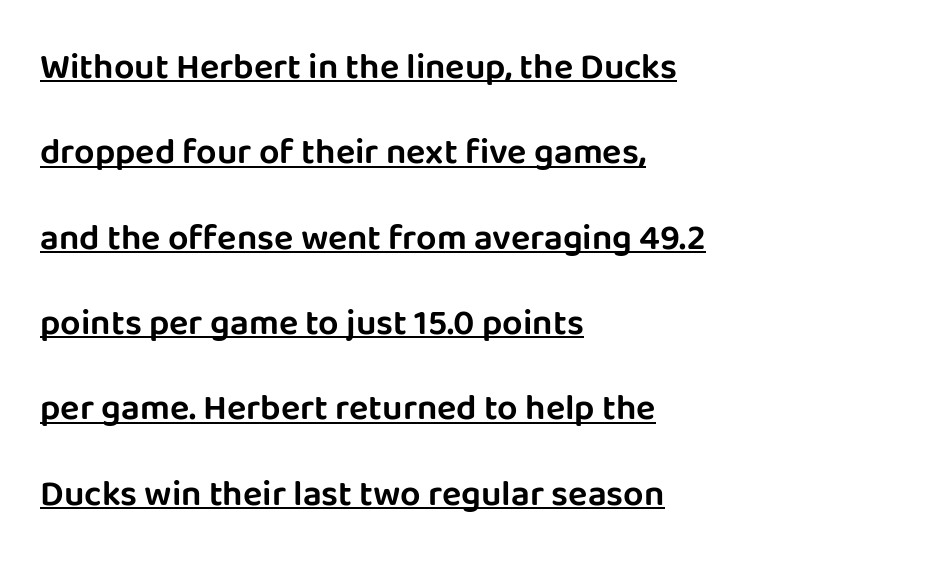
The text block is weighted toward the left margin, trailing off unevenly rightward. Notice how the stems are strictly vertical — no italics here. Examine the stroke ends and you'll find no serifs. This sample carries an underscore along the baseline area. Note the varied advance widths — an 'i' is clearly narrower than an 'm'. In terms of letterspacing, this is plain default setting.
